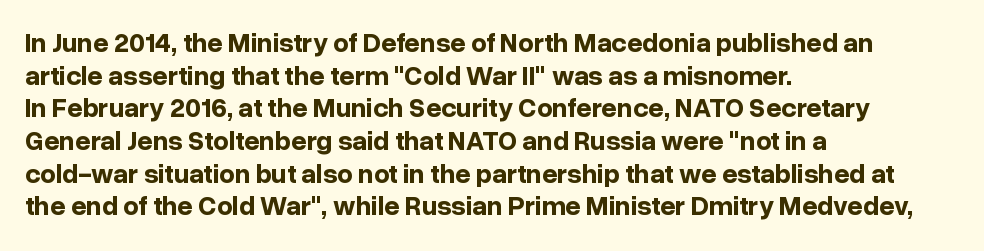
{"italic": "no", "bold": "yes", "underline": "no", "align": "left", "line_spacing_ratio": 1.21, "letter_spacing": "normal", "letter_spacing_em": 0.0, "glyph_px": 27}
